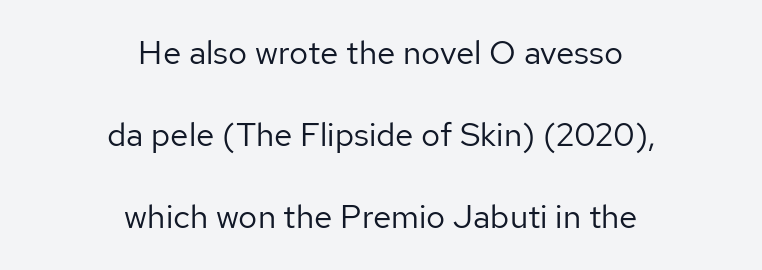
The image shows 33 px regular-weight sans-serif type, upright; set centered, loose line spacing (2.49x), normal letter spacing, not underlined; low stroke contrast and a medium x-height.
